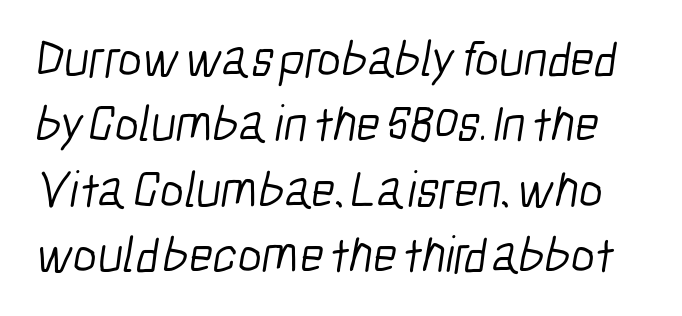
Looks like regular typesetting: each glyph gets only the width it needs. If you measured baseline to baseline, you'd find a middling distance. The designer went with a sans here, leaving each stem footless. What stands out about the letter spacing? Nothing — it is the standard amount. The passage shown is not bold in any degree. The specimen omits any rule beneath the text block's lines.
